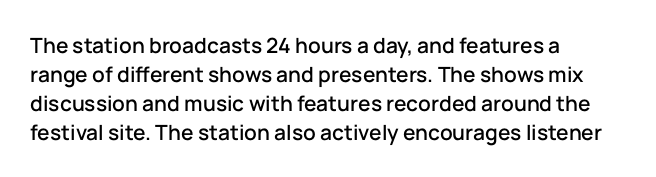
The image shows 21 px text type, upright; set left-aligned, normal line spacing (1.38x), normal letter spacing, not underlined.
